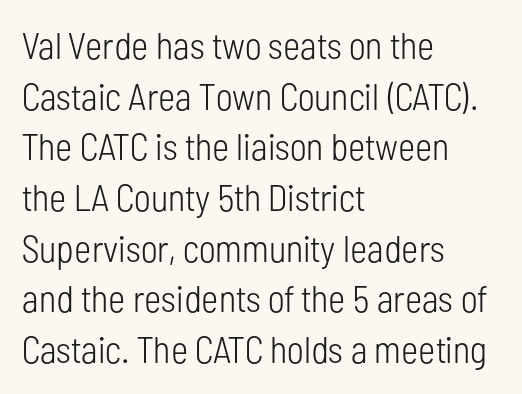
Q: Is the text bold? A: No.
Q: Is the text italic (slanted)? A: No, it is upright.
Q: Is the typeface a serif or a sans-serif typeface? A: Sans-serif.
Q: Is the text underlined? A: No.
Q: How is the paragraph aligned? A: Left-aligned.
Q: Is the spacing between letters normal or unusually wide? A: Normal.
Q: Is the spacing between lines tight, normal or loose? A: Normal.
Q: Width (condensed, normal, or wide)? A: Condensed.
Q: Stroke contrast? A: Low.
Q: x-height? A: Medium.
Q: Monospaced? A: No.
